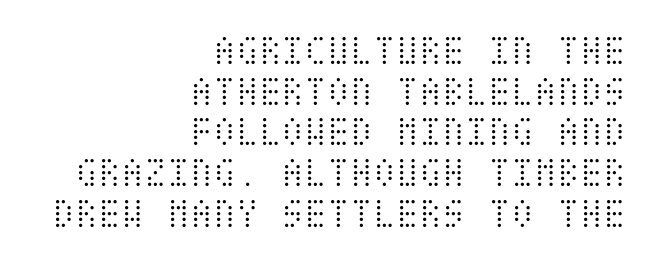
The image shows 42 px light, condensed type, upright; set right-aligned, tight line spacing (0.97x), normal letter spacing, not underlined; medium stroke contrast and a large x-height.
